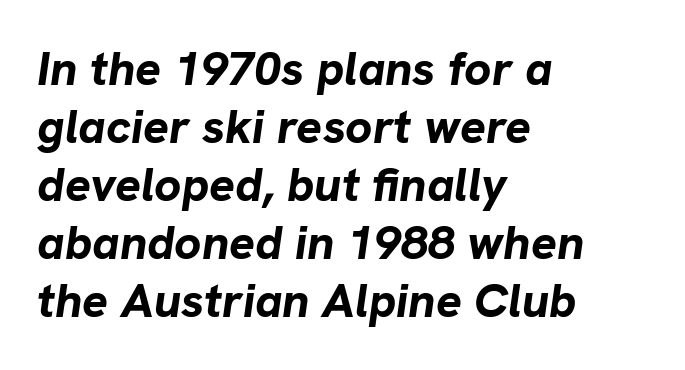
{"italic": "yes", "lean": "right", "slant_degrees": 8, "bold": "yes", "weight": "bold", "width": "normal", "stroke_contrast": "low", "x_height": "medium", "monospaced": "no", "underline": "no", "align": "left", "line_spacing_ratio": 1.21, "letter_spacing": "normal", "letter_spacing_em": 0.0, "glyph_px": 48}
